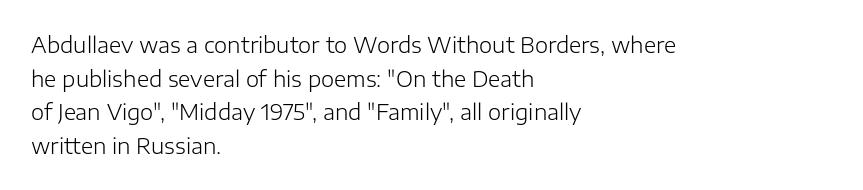
Q: Is the text bold? A: No.
Q: Is the text italic (slanted)? A: No, it is upright.
Q: Is the text underlined? A: No.
Q: How is the paragraph aligned? A: Left-aligned.
Q: Is the spacing between letters normal or unusually wide? A: Normal.
Q: Is the spacing between lines tight, normal or loose? A: Normal.
